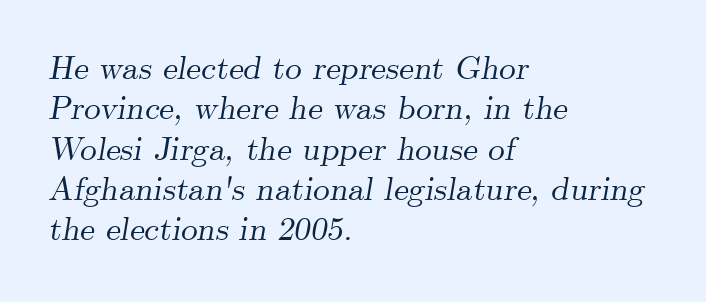
Q: Is the text italic (slanted)? A: Yes, it leans right by about 9 degrees.
Q: Is the typeface a serif or a sans-serif typeface? A: Serif.
Q: Is the text underlined? A: No.
Q: How is the paragraph aligned? A: Left-aligned.
Q: Is the spacing between letters normal or unusually wide? A: Normal.
Q: Width (condensed, normal, or wide)? A: Normal.
Q: Stroke contrast? A: Medium.
Q: x-height? A: Small.
Q: Monospaced? A: No.
